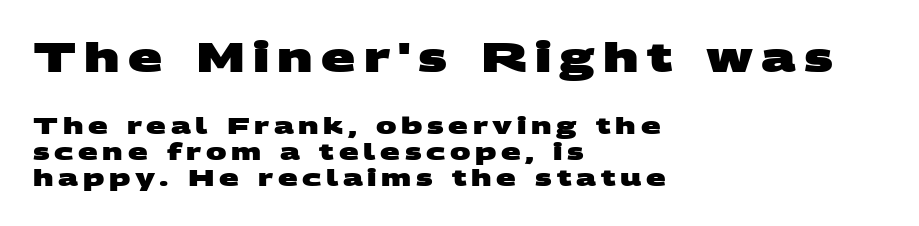
The image shows 40 px heavy, wide sans-serif type; set left-aligned, tight line spacing (1.14x), unusually wide letter spacing (+0.2 em), not underlined; the first (top) block is 1.74x larger; medium stroke contrast and a large x-height.
